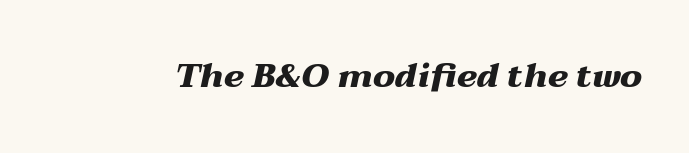
Q: Is the text bold? A: Yes.
Q: Is the text italic (slanted)? A: Yes, it leans right by about 12 degrees.
Q: Is the text underlined? A: No.
Q: Is the spacing between letters normal or unusually wide? A: Normal.
Q: Width (condensed, normal, or wide)? A: Wide.
Q: Stroke contrast? A: Medium.
Q: x-height? A: Medium.
Q: Monospaced? A: No.
